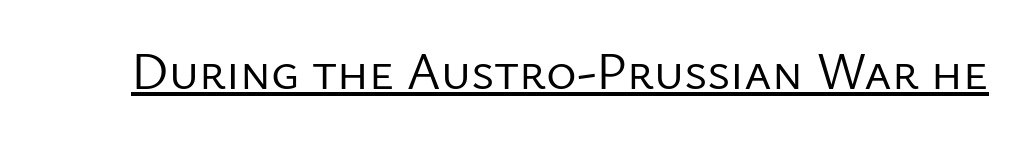
The image shows 52 px regular-weight sans-serif type, upright; set normal letter spacing, underlined; low stroke contrast and a medium x-height.
